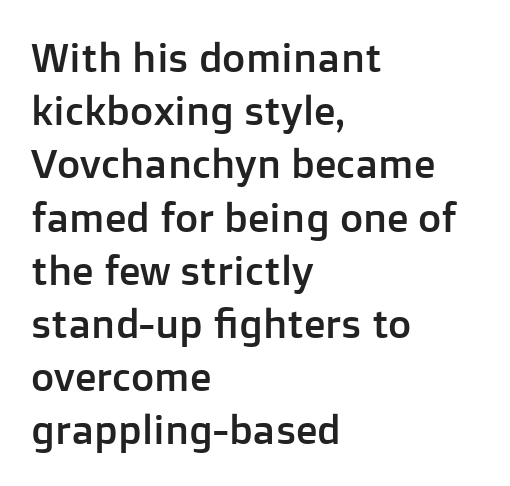
Words appear dense and cohesive because spacing is normal. Beneath every word, the page is bare. This is the regular roman posture of the typeface. A student would call this left alignment; a typographer would say flush left, rag right. Note: no serifs on the glyphs. Varying glyph widths throughout — classic text-font behaviour.
